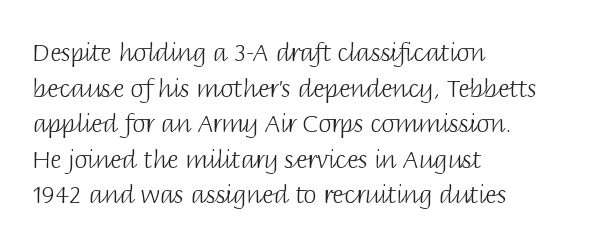
{"italic": "no", "bold": "no", "underline": "no", "align": "left", "line_spacing": "normal", "line_spacing_ratio": 1.48, "letter_spacing": "normal", "letter_spacing_em": 0.0, "glyph_px": 24}
